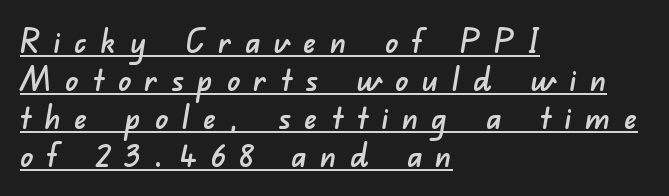
Each letter's strokes conclude bluntly, with no projecting serifs. Spacing verdict: proportional, widths tailored to each character. Students, note that the glyphs here are deliberately spaced far apart. Line starts are locked; line ends wander. What decoration does the sample have? An underline.
